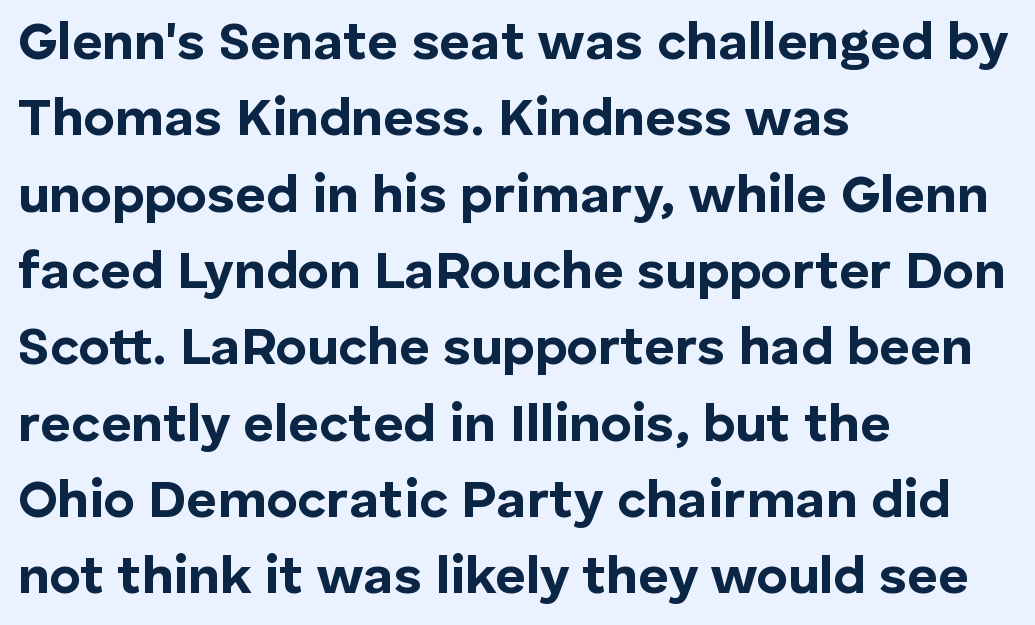
In terms of leading, this rendering sits right in the middle. Every character sits straight up, as roman type does. The font is running at its bold setting. The rendering uses natural spacing where letterforms have individual widths.
